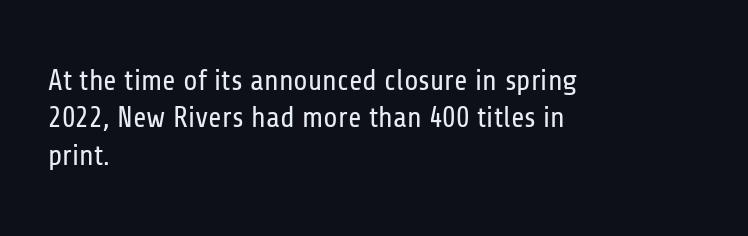
The image shows 29 px regular-weight, condensed sans-serif type, upright; set left-aligned, normal line spacing (1.29x), normal letter spacing, not underlined; low stroke contrast and a medium x-height.
